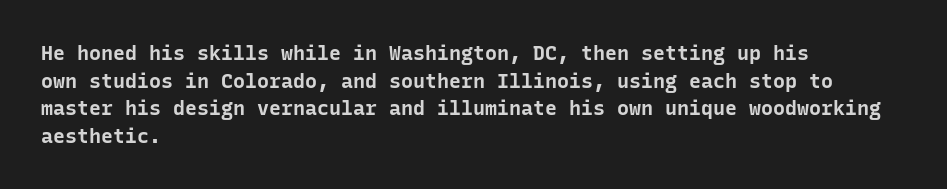
The image shows 20 px bold type, upright; set left-aligned, normal line spacing (1.38x), normal letter spacing, not underlined.
